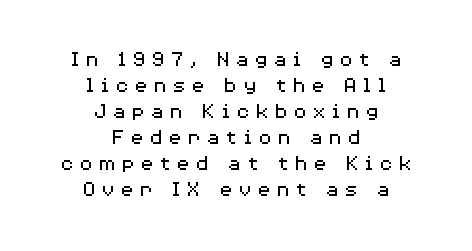
Glance below the letters and you will spot only blank space. A centered setting, common on invitations and titles, is used for this passage. No extra ink here — the face is not bold. Tightly led — the rows are bunched. Honestly, the letter spacing is so wide it's the main thing you notice.
